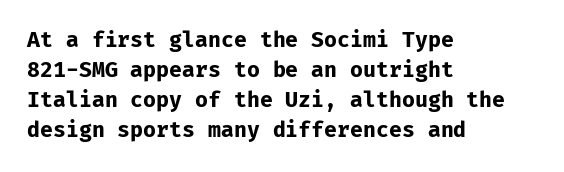
Q: Is the text bold? A: Yes.
Q: Is the text italic (slanted)? A: No, it is upright.
Q: Is the text underlined? A: No.
Q: How is the paragraph aligned? A: Left-aligned.
Q: Is the spacing between letters normal or unusually wide? A: Normal.
Q: Is the spacing between lines tight, normal or loose? A: Normal.
